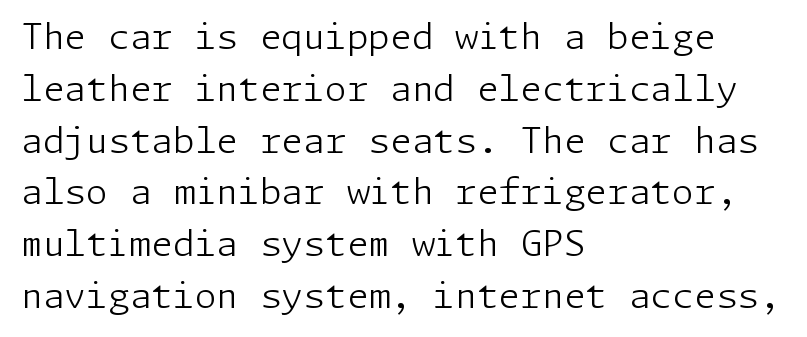
The image shows 35 px light sans-serif type, upright; set left-aligned, normal line spacing (1.48x), normal letter spacing, not underlined; low stroke contrast and a medium x-height.
